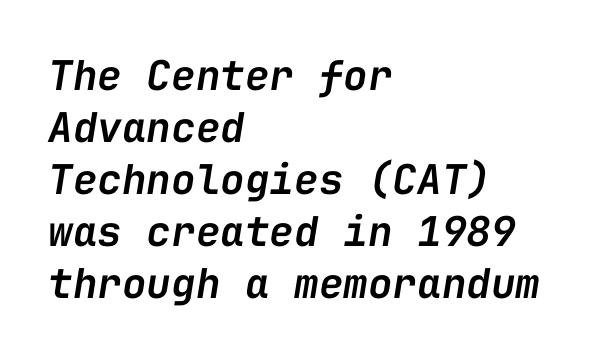
{"italic": "yes", "lean": "right", "slant_degrees": 9, "bold": "semi", "weight": "semibold", "width": "normal", "stroke_contrast": "low", "x_height": "medium", "monospaced": "yes", "underline": "no", "align": "left", "line_spacing": "normal", "line_spacing_ratio": 1.27, "letter_spacing": "normal", "letter_spacing_em": 0.0, "glyph_px": 41}
